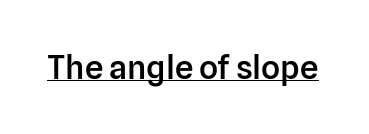
Q: Is the text bold? A: Semi-bold.
Q: Is the text italic (slanted)? A: No, it is upright.
Q: Is the typeface a serif or a sans-serif typeface? A: Sans-serif.
Q: Is the text underlined? A: Yes.
Q: Is the spacing between letters normal or unusually wide? A: Normal.
Q: Width (condensed, normal, or wide)? A: Normal.
Q: Stroke contrast? A: Low.
Q: x-height? A: Medium.
Q: Monospaced? A: No.
